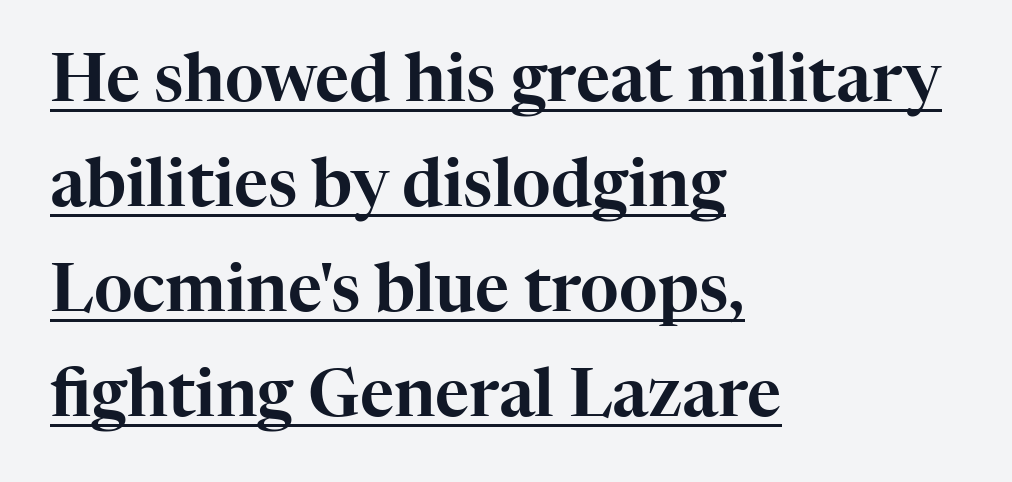
The image shows 66 px serif type, upright; set left-aligned, normal line spacing (1.59x), normal letter spacing, underlined; high stroke contrast and a medium x-height.
